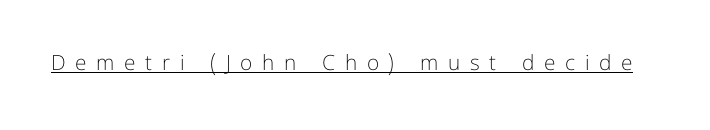
{"italic": "no", "bold": "no", "underline": "yes", "letter_spacing": "wide", "letter_spacing_em": 0.46, "glyph_px": 21}
